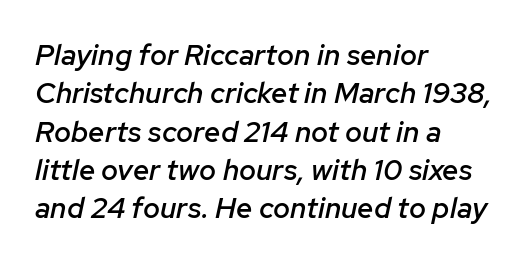
Q: Is the text bold? A: Semi-bold.
Q: Is the text italic (slanted)? A: Yes, it leans right by about 12 degrees.
Q: Is the text underlined? A: No.
Q: How is the paragraph aligned? A: Left-aligned.
Q: Is the spacing between letters normal or unusually wide? A: Normal.
Q: Is the spacing between lines tight, normal or loose? A: Normal.
Q: Width (condensed, normal, or wide)? A: Normal.
Q: Stroke contrast? A: Low.
Q: x-height? A: Medium.
Q: Monospaced? A: No.
